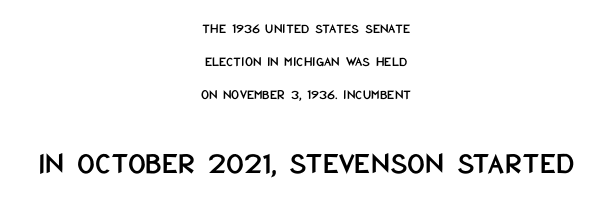
{"serif": "no", "italic": "no", "width": "condensed", "stroke_contrast": "low", "x_height": "large", "monospaced": "no", "underline": "no", "align": "center", "line_spacing": "loose", "line_spacing_ratio": 2.35, "letter_spacing": "normal", "letter_spacing_em": 0.0, "larger_block": "second", "size_ratio": 2.21, "glyph_px": 31}
